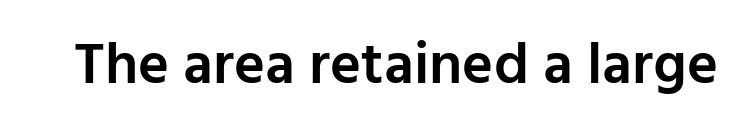
The image shows 59 px semibold sans-serif type, upright; set normal letter spacing, not underlined; low stroke contrast and a medium x-height.
